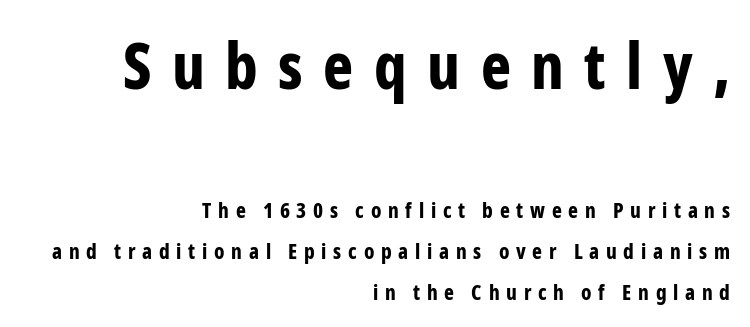
Q: Is the text bold? A: Yes.
Q: Is the text italic (slanted)? A: No, it is upright.
Q: Is the typeface a serif or a sans-serif typeface? A: Sans-serif.
Q: Is the text underlined? A: No.
Q: How is the paragraph aligned? A: Right-aligned.
Q: Is the spacing between letters normal or unusually wide? A: Unusually wide.
Q: Is the spacing between lines tight, normal or loose? A: Loose.
Q: Which block of text is set in a larger size, the first (top) or the second (bottom)? A: The first (top) one.
Q: Width (condensed, normal, or wide)? A: Condensed.
Q: Stroke contrast? A: Low.
Q: x-height? A: Medium.
Q: Monospaced? A: No.
